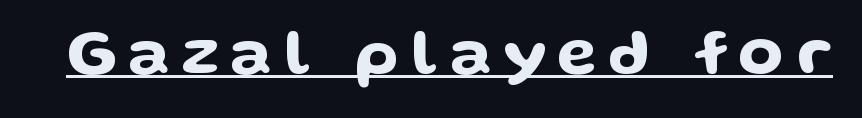
Q: Is the text italic (slanted)? A: No, it is upright.
Q: Is the typeface a serif or a sans-serif typeface? A: Sans-serif.
Q: Is the text underlined? A: Yes.
Q: Width (condensed, normal, or wide)? A: Wide.
Q: Stroke contrast? A: Low.
Q: x-height? A: Medium.
Q: Monospaced? A: No.
